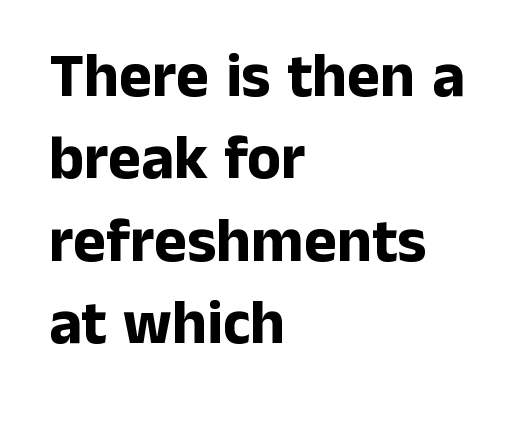
The image shows 62 px bold sans-serif type, upright; set left-aligned, normal line spacing (1.33x), normal letter spacing, not underlined; low stroke contrast and a medium x-height.
